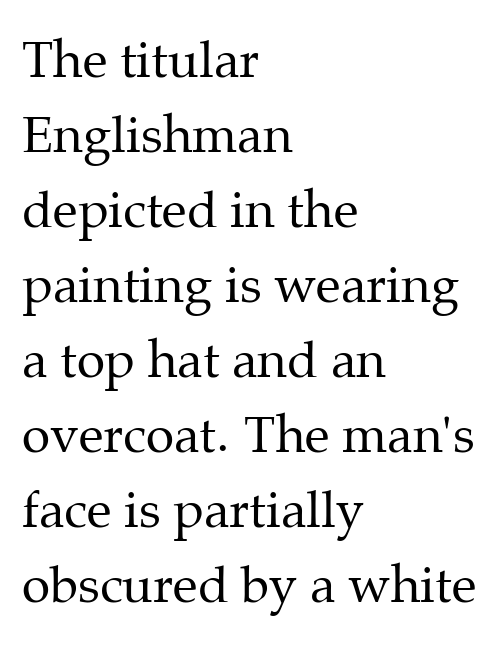
{"serif": "yes", "italic": "no", "bold": "no", "weight": "regular", "width": "normal", "stroke_contrast": "medium", "x_height": "medium", "monospaced": "no", "underline": "no", "align": "left", "line_spacing": "normal", "line_spacing_ratio": 1.47, "letter_spacing": "normal", "letter_spacing_em": 0.0, "glyph_px": 51}
